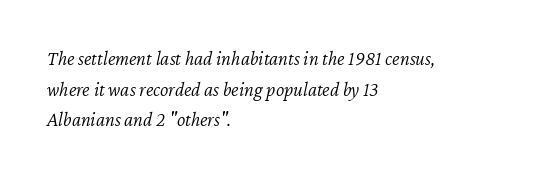
These lines stack with their left ends in a neat column. Counters stay open thanks to moderate or lighter strokes. Does the lettering tilt? It does — this is italic. How would I describe the line gaps? Plain and ordinary. The zone under the glyphs is completely vacant.
